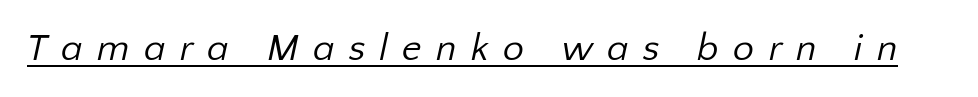
The image shows 38 px regular-weight sans-serif type; set unusually wide letter spacing (+0.37 em), underlined; low stroke contrast and a medium x-height.
